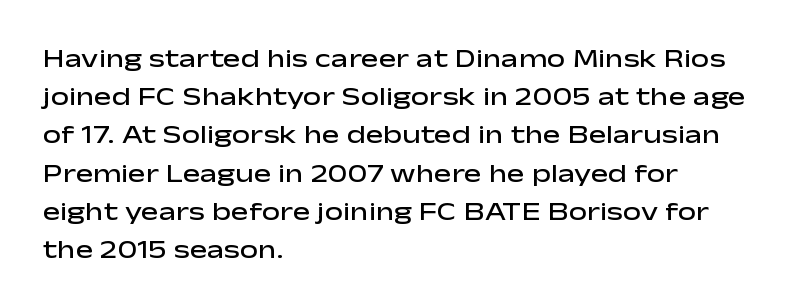
The image shows 26 px text type, upright; set left-aligned, normal line spacing (1.47x), normal letter spacing, not underlined.
